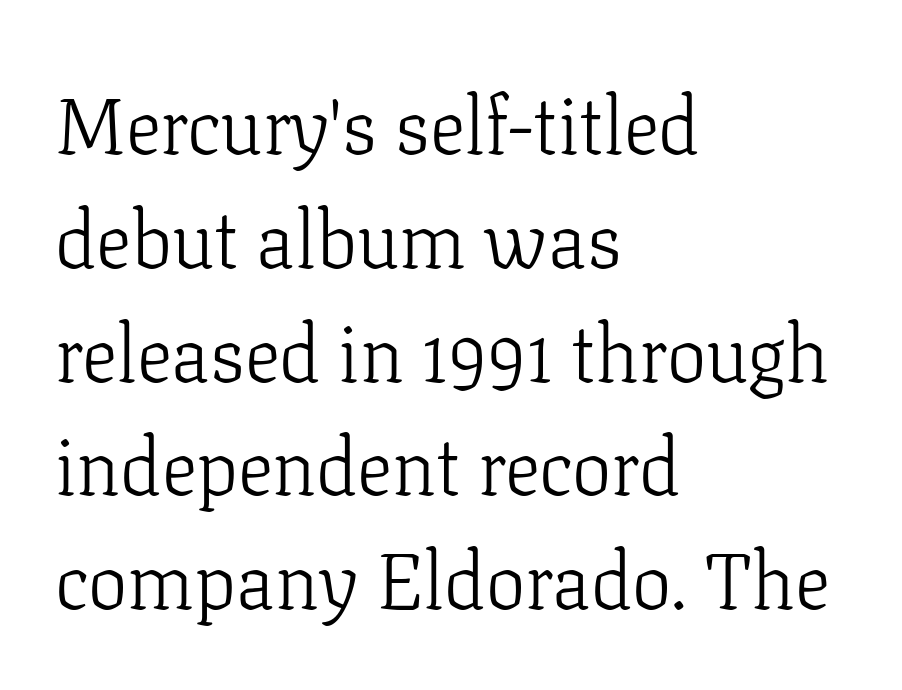
{"serif": "yes", "italic": "no", "bold": "no", "weight": "light", "width": "normal", "stroke_contrast": "low", "x_height": "medium", "monospaced": "no", "underline": "no", "align": "left", "line_spacing": "normal", "line_spacing_ratio": 1.44, "letter_spacing": "normal", "letter_spacing_em": 0.0, "glyph_px": 79}
